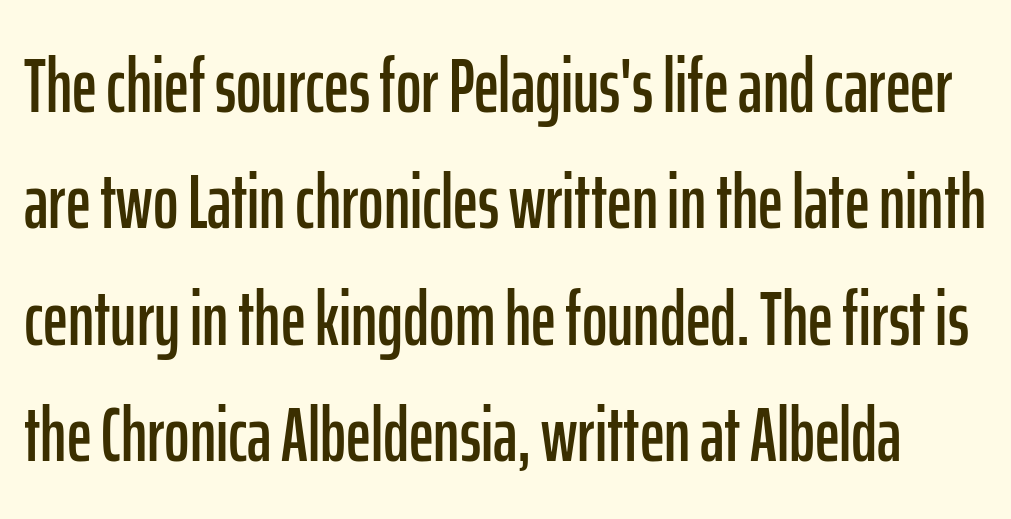
{"serif": "no", "italic": "no", "width": "condensed", "stroke_contrast": "low", "x_height": "medium", "monospaced": "no", "underline": "no", "line_spacing": "normal", "line_spacing_ratio": 1.51, "letter_spacing": "normal", "letter_spacing_em": 0.0, "glyph_px": 77}
